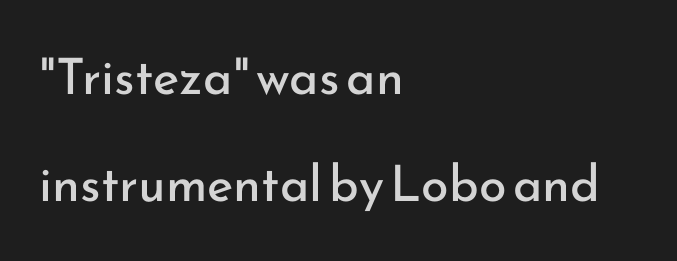
The image shows 50 px regular-weight sans-serif type, upright; set left-aligned, loose line spacing (2.15x), normal letter spacing, not underlined; low stroke contrast and a small x-height.
